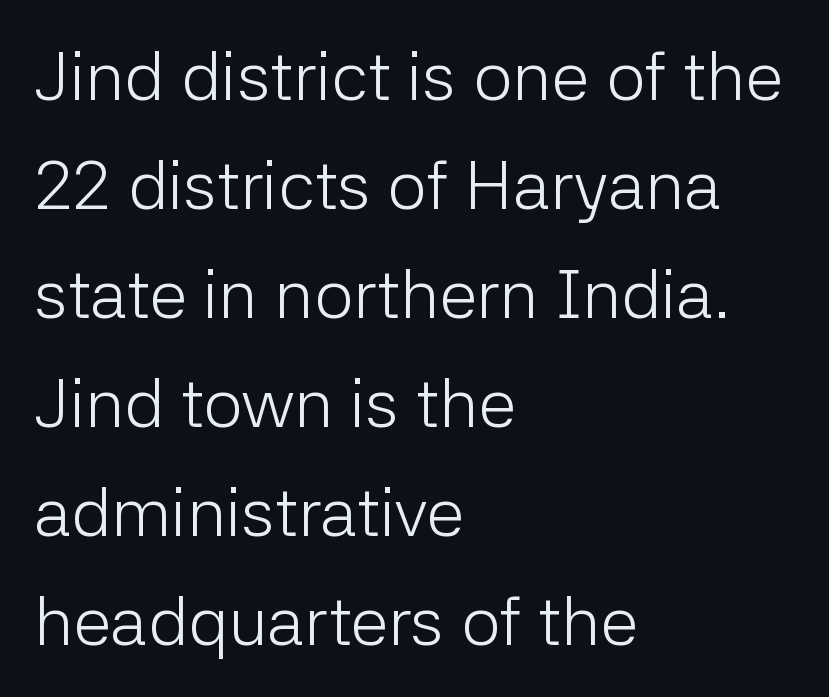
Q: Is the text bold? A: No.
Q: Is the text italic (slanted)? A: No, it is upright.
Q: Is the typeface a serif or a sans-serif typeface? A: Sans-serif.
Q: Is the text underlined? A: No.
Q: How is the paragraph aligned? A: Left-aligned.
Q: Is the spacing between letters normal or unusually wide? A: Normal.
Q: Is the spacing between lines tight, normal or loose? A: Normal.
Q: Width (condensed, normal, or wide)? A: Normal.
Q: Stroke contrast? A: Low.
Q: x-height? A: Medium.
Q: Monospaced? A: No.
